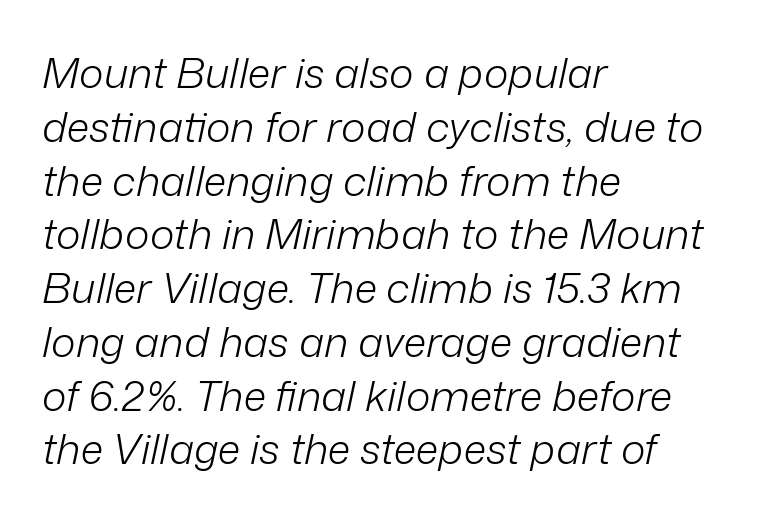
{"italic": "yes", "lean": "right", "slant_degrees": 12, "bold": "no", "weight": "light", "width": "normal", "stroke_contrast": "low", "x_height": "medium", "monospaced": "no", "underline": "no", "align": "left", "line_spacing": "normal", "line_spacing_ratio": 1.28, "letter_spacing": "normal", "letter_spacing_em": 0.0, "glyph_px": 42}
